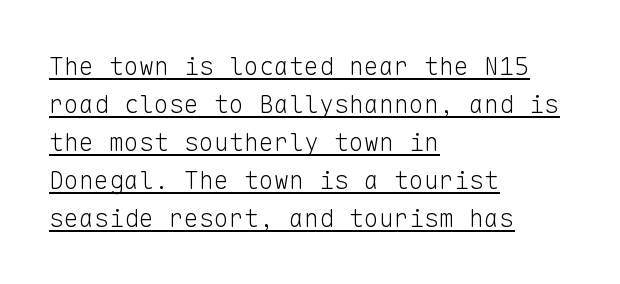
Vertical stems look standard width or narrower in stroke. Every word sits above its own underline. The letters sit at their default tracking, neither squeezed nor spread. Do the letters lean? They stand straight.
